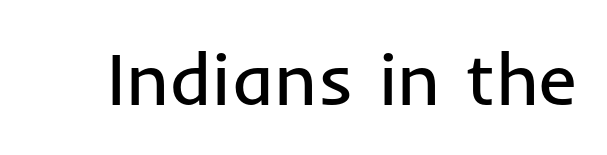
Q: Is the text bold? A: No.
Q: Is the text italic (slanted)? A: No, it is upright.
Q: Is the typeface a serif or a sans-serif typeface? A: Sans-serif.
Q: Is the text underlined? A: No.
Q: Is the spacing between letters normal or unusually wide? A: Normal.
Q: Width (condensed, normal, or wide)? A: Normal.
Q: Stroke contrast? A: Low.
Q: x-height? A: Medium.
Q: Monospaced? A: No.
